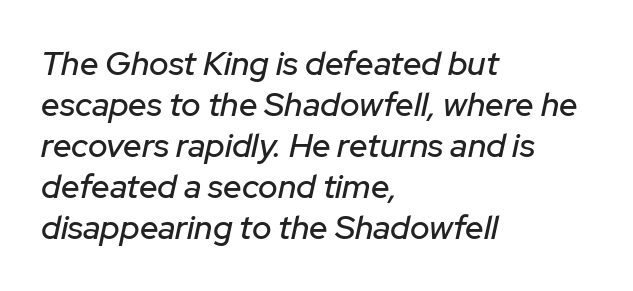
Q: Is the text italic (slanted)? A: Yes, it leans right by about 12 degrees.
Q: Is the text underlined? A: No.
Q: How is the paragraph aligned? A: Left-aligned.
Q: Is the spacing between letters normal or unusually wide? A: Normal.
Q: Width (condensed, normal, or wide)? A: Normal.
Q: Stroke contrast? A: Low.
Q: x-height? A: Medium.
Q: Monospaced? A: No.
